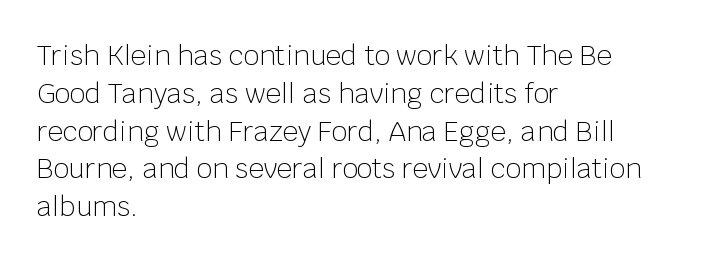
The image shows 27 px text type, upright; set left-aligned, normal line spacing (1.4x), normal letter spacing, not underlined.
